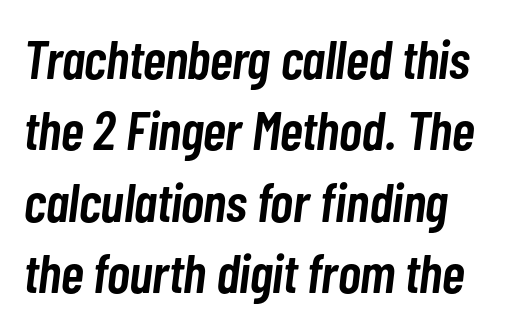
The image shows 55 px semibold, condensed type, italic (leaning right); set left-aligned, normal line spacing (1.3x), normal letter spacing, not underlined; low stroke contrast and a medium x-height.
